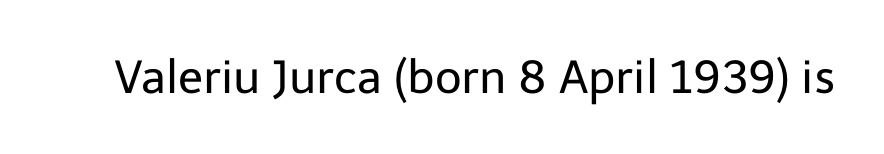
The image shows 46 px regular-weight sans-serif type, upright; set normal letter spacing, not underlined; low stroke contrast and a medium x-height.
